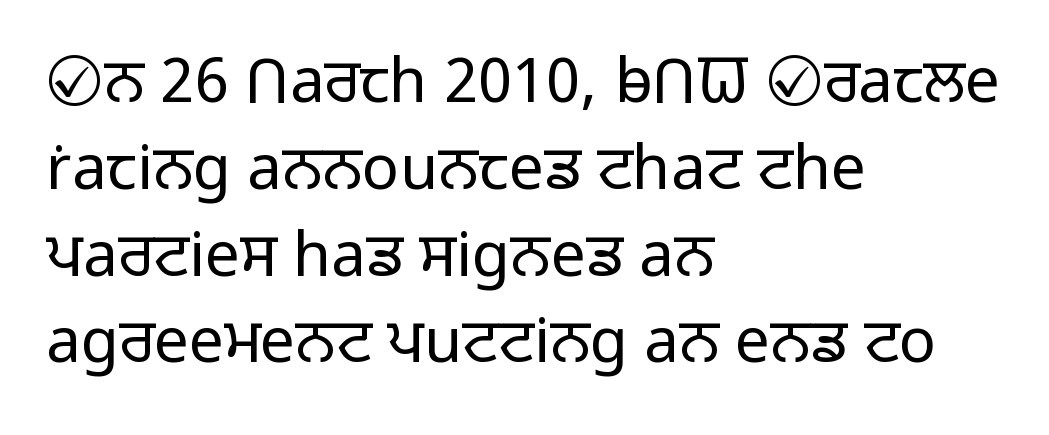
Q: Is the text bold? A: No.
Q: Is the text italic (slanted)? A: No, it is upright.
Q: Is the typeface a serif or a sans-serif typeface? A: Sans-serif.
Q: Is the text underlined? A: No.
Q: How is the paragraph aligned? A: Left-aligned.
Q: Is the spacing between letters normal or unusually wide? A: Normal.
Q: Is the spacing between lines tight, normal or loose? A: Normal.
Q: Width (condensed, normal, or wide)? A: Normal.
Q: Stroke contrast? A: Low.
Q: x-height? A: Medium.
Q: Monospaced? A: No.
